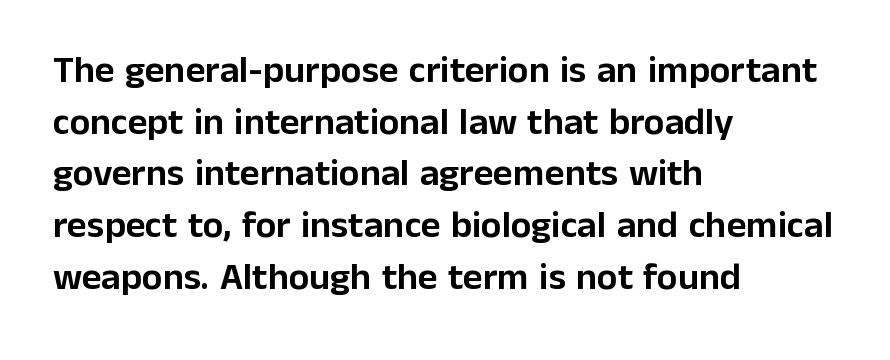
Q: Is the text italic (slanted)? A: No, it is upright.
Q: Is the typeface a serif or a sans-serif typeface? A: Sans-serif.
Q: Is the text underlined? A: No.
Q: How is the paragraph aligned? A: Left-aligned.
Q: Is the spacing between letters normal or unusually wide? A: Normal.
Q: Is the spacing between lines tight, normal or loose? A: Normal.
Q: Width (condensed, normal, or wide)? A: Normal.
Q: Stroke contrast? A: Low.
Q: x-height? A: Medium.
Q: Monospaced? A: No.
